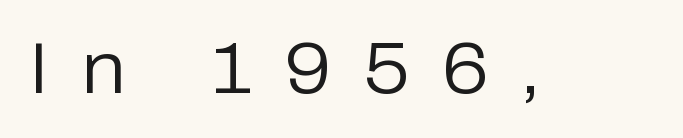
{"serif": "no", "italic": "no", "bold": "no", "weight": "regular", "width": "normal", "stroke_contrast": "low", "x_height": "medium", "monospaced": "no", "underline": "no", "letter_spacing": "wide", "letter_spacing_em": 0.45, "glyph_px": 72}
